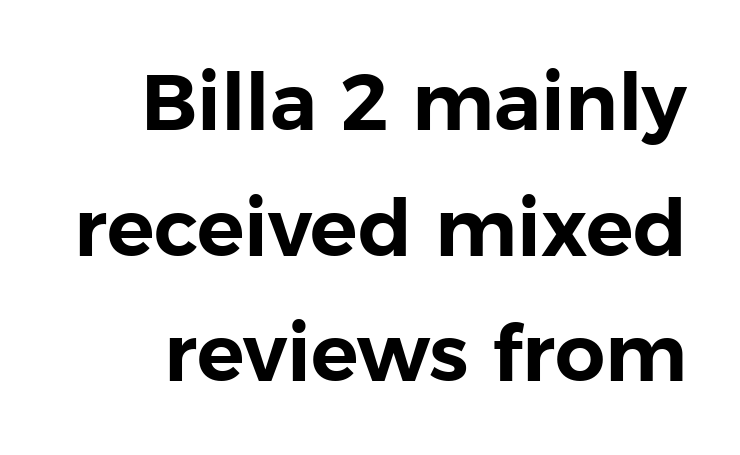
Q: Is the text italic (slanted)? A: No, it is upright.
Q: Is the typeface a serif or a sans-serif typeface? A: Sans-serif.
Q: Is the text underlined? A: No.
Q: Is the spacing between letters normal or unusually wide? A: Normal.
Q: Is the spacing between lines tight, normal or loose? A: Normal.
Q: Width (condensed, normal, or wide)? A: Normal.
Q: Stroke contrast? A: Low.
Q: x-height? A: Medium.
Q: Monospaced? A: No.
